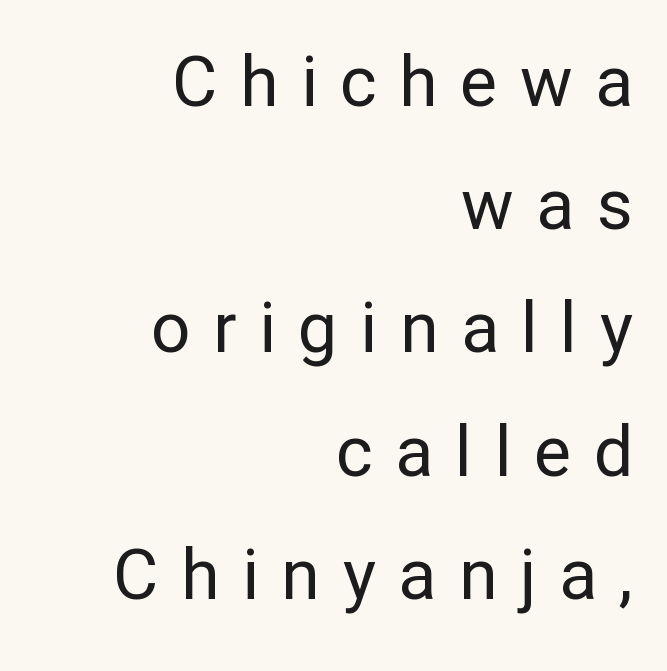
The image shows 70 px regular-weight sans-serif type, upright; set right-aligned, line spacing 1.76x, unusually wide letter spacing (+0.32 em), not underlined; low stroke contrast and a medium x-height.
